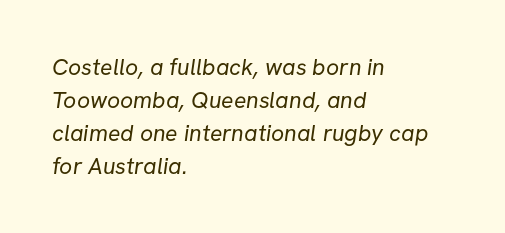
{"bold": "no", "underline": "no", "align": "left", "line_spacing": "normal", "line_spacing_ratio": 1.43, "letter_spacing": "normal", "letter_spacing_em": 0.0, "glyph_px": 23}
